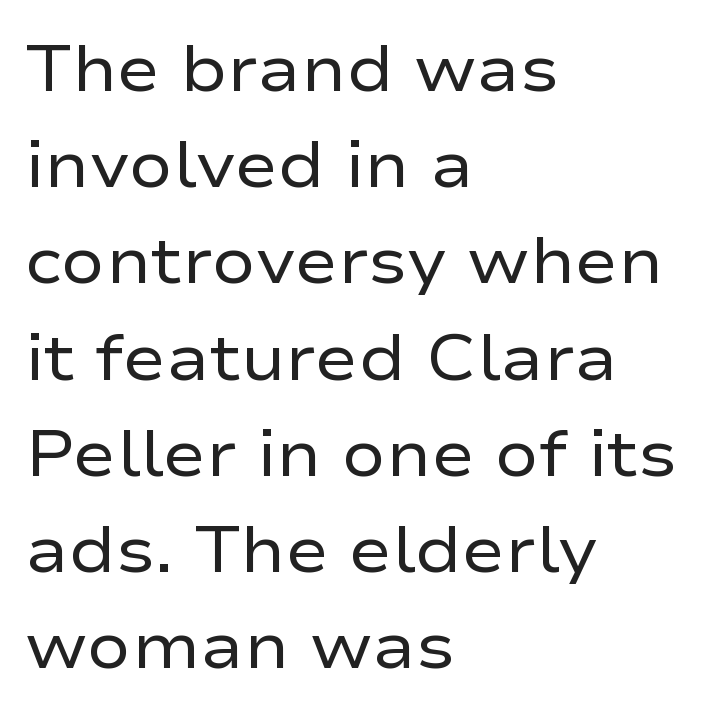
{"serif": "no", "italic": "no", "bold": "no", "weight": "regular", "width": "wide", "stroke_contrast": "low", "x_height": "medium", "monospaced": "no", "underline": "no", "align": "left", "line_spacing": "normal", "line_spacing_ratio": 1.48, "letter_spacing": "normal", "letter_spacing_em": 0.0, "glyph_px": 65}
